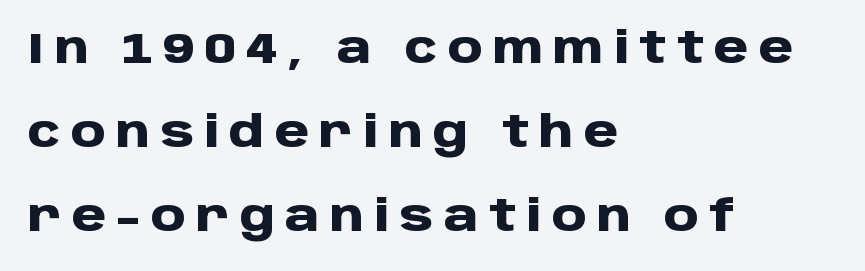
The image shows 44 px heavy sans-serif type, upright; set left-aligned, loose line spacing (1.91x), unusually wide letter spacing (+0.23 em), not underlined; low stroke contrast and a large x-height.
